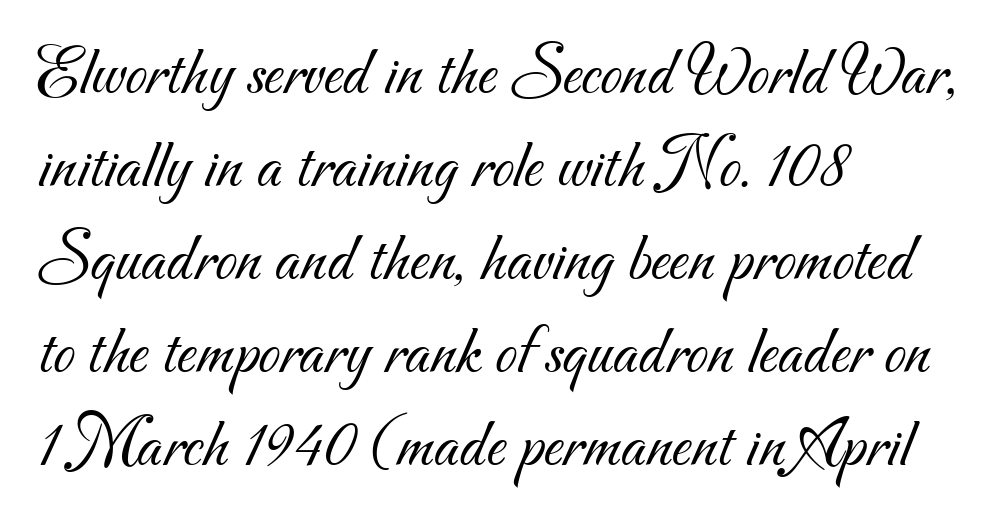
The lines in this sample share a left origin and differ only in where they stop. The designer went with a sans here, leaving each stem footless. Character widths vary here, with narrow letters taking less room than wide ones. These lines sit exactly where default settings would place them. Descenders hang freely into open space. Compared with a typical body face, this is equally light or lighter still.
